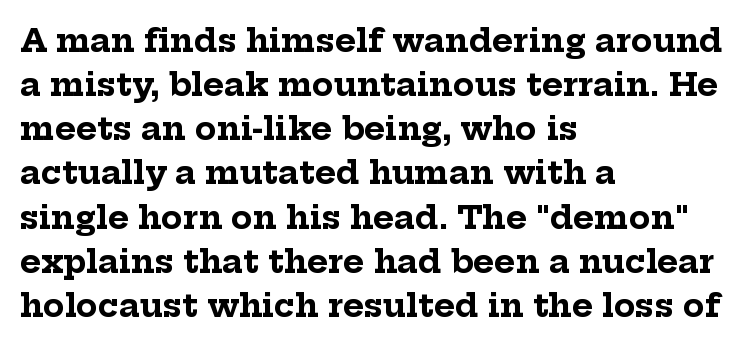
{"serif": "yes", "italic": "no", "bold": "yes", "weight": "bold", "width": "normal", "stroke_contrast": "low", "x_height": "medium", "monospaced": "no", "underline": "no", "align": "left", "line_spacing": "normal", "line_spacing_ratio": 1.38, "letter_spacing": "normal", "letter_spacing_em": 0.0, "glyph_px": 32}
